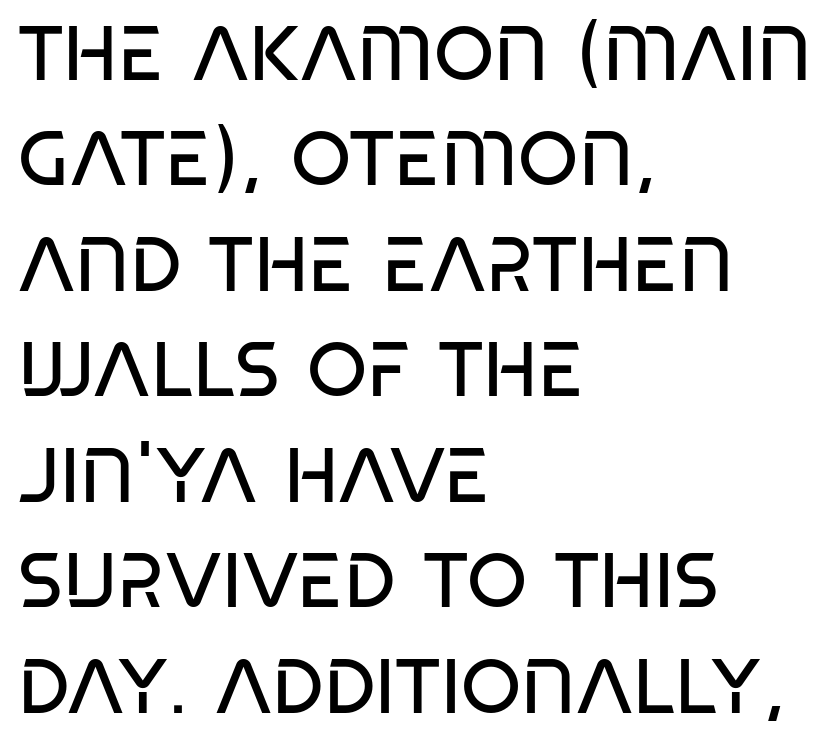
The image shows 77 px regular-weight, condensed sans-serif type; set left-aligned, normal line spacing (1.37x), normal letter spacing, not underlined; low stroke contrast and a large x-height.
